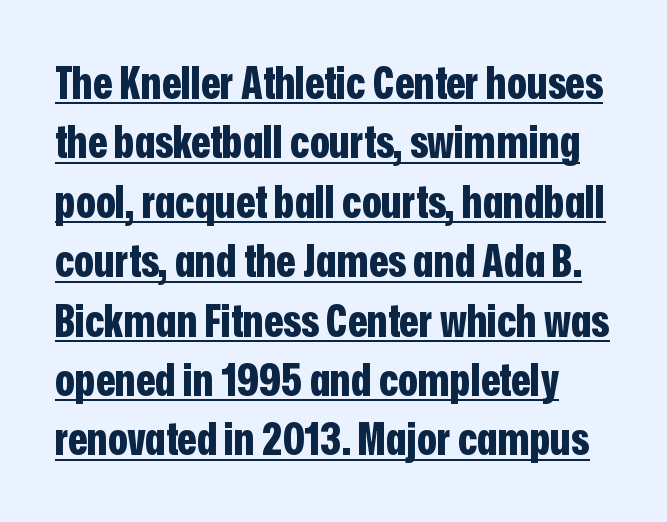
Q: Is the text bold? A: Yes.
Q: Is the text italic (slanted)? A: No, it is upright.
Q: Is the typeface a serif or a sans-serif typeface? A: Sans-serif.
Q: Is the text underlined? A: Yes.
Q: Is the spacing between letters normal or unusually wide? A: Normal.
Q: Is the spacing between lines tight, normal or loose? A: Normal.
Q: Width (condensed, normal, or wide)? A: Condensed.
Q: Stroke contrast? A: Low.
Q: x-height? A: Medium.
Q: Monospaced? A: No.
